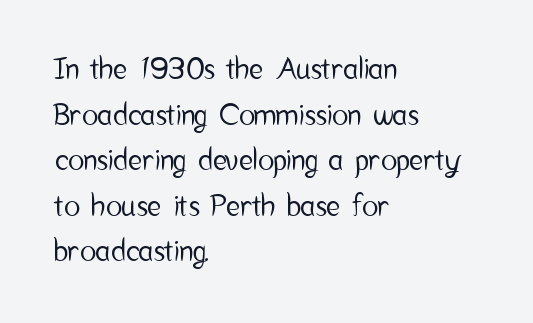
The image shows 30 px condensed sans-serif type, upright; set left-aligned, normal line spacing (1.52x), normal letter spacing, not underlined; low stroke contrast and a medium x-height.
